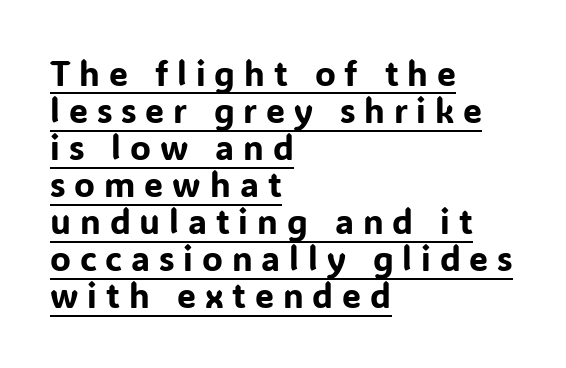
{"serif": "no", "italic": "no", "width": "normal", "stroke_contrast": "low", "x_height": "medium", "monospaced": "no", "underline": "yes", "align": "left", "line_spacing": "tight", "line_spacing_ratio": 1.09, "letter_spacing": "wide", "letter_spacing_em": 0.26, "glyph_px": 34}
